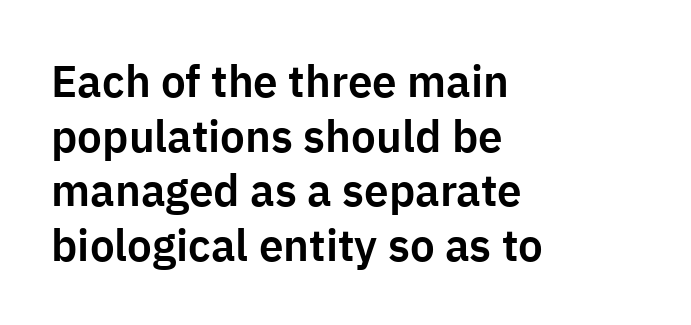
Note: no serifs on the glyphs. How are the letters spaced? Ordinarily, with no added tracking. Every stem runs plumb, perpendicular to the baseline. Teacher's note: observe the even left margin — that is flush-left alignment. The specimen omits any rule beneath the text block's lines. Here the designer chose a conventional face with non-uniform glyph widths.
